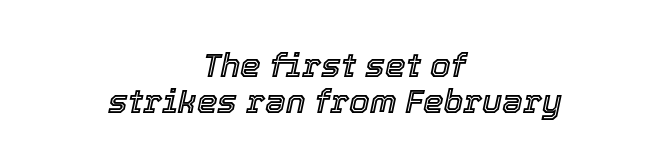
{"italic": "yes", "lean": "right", "slant_degrees": 12, "width": "normal", "x_height": "medium", "monospaced": "no", "underline": "no", "align": "center", "line_spacing": "tight", "line_spacing_ratio": 1.08, "letter_spacing": "normal", "letter_spacing_em": 0.0, "glyph_px": 33}
